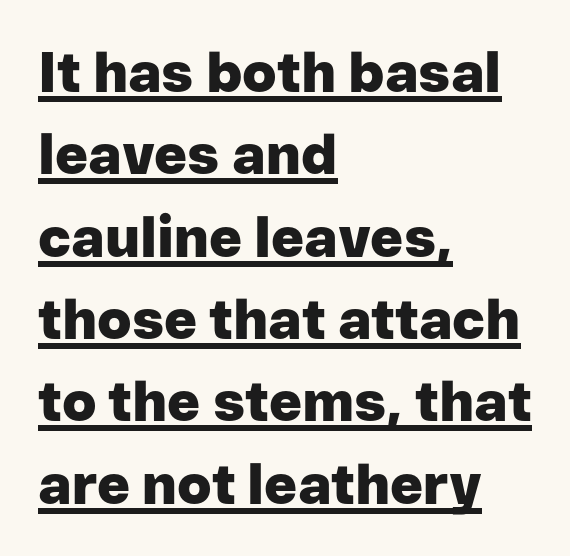
The image shows 56 px heavy sans-serif type, upright; set left-aligned, normal line spacing (1.47x), normal letter spacing, underlined; low stroke contrast and a medium x-height.
